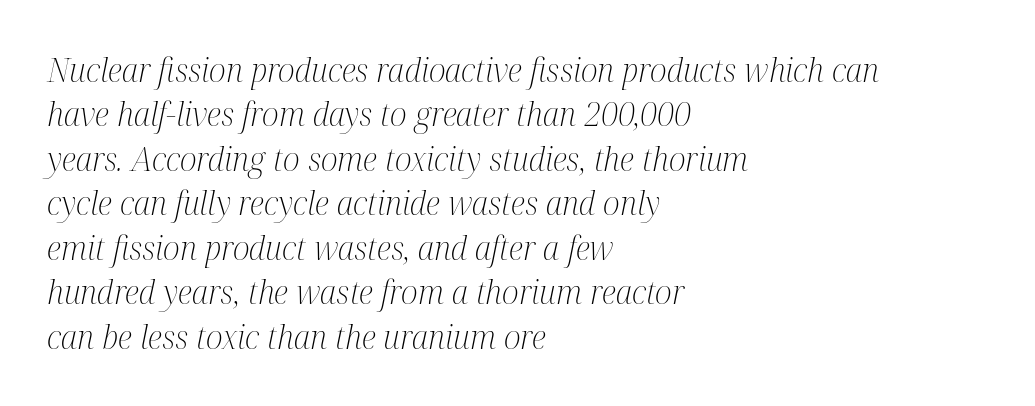
Beneath every word, the page is bare. The whole block is typeset with a tilt. Vertical spacing — default. The gaps between neighbouring characters are ordinary and unremarkable.
